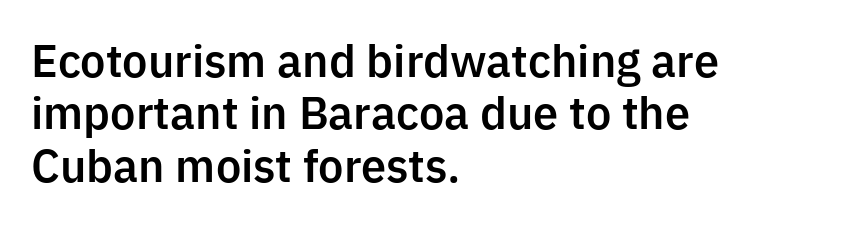
{"serif": "no", "italic": "no", "width": "normal", "stroke_contrast": "low", "x_height": "medium", "monospaced": "no", "underline": "no", "align": "left", "line_spacing_ratio": 1.22, "letter_spacing": "normal", "letter_spacing_em": 0.0, "glyph_px": 43}
